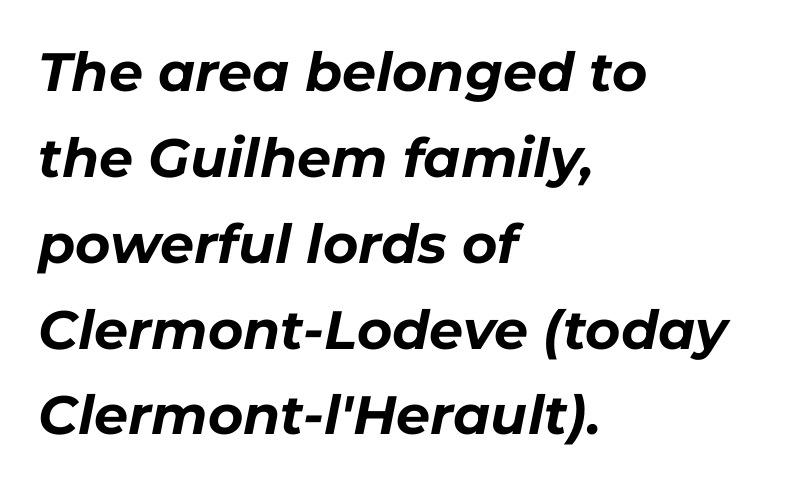
{"italic": "yes", "lean": "right", "slant_degrees": 11, "bold": "yes", "weight": "bold", "width": "normal", "stroke_contrast": "low", "x_height": "medium", "monospaced": "no", "underline": "no", "align": "left", "line_spacing": "normal", "line_spacing_ratio": 1.59, "letter_spacing": "normal", "letter_spacing_em": 0.0, "glyph_px": 54}
